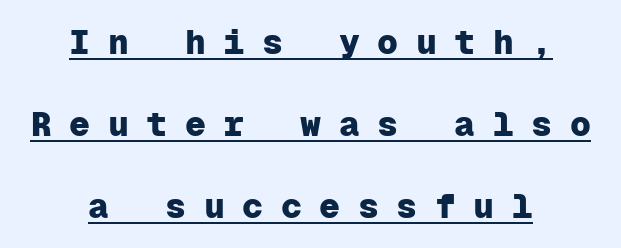
Q: Is the text bold? A: Yes.
Q: Is the text italic (slanted)? A: No, it is upright.
Q: Is the typeface a serif or a sans-serif typeface? A: Sans-serif.
Q: Is the text underlined? A: Yes.
Q: How is the paragraph aligned? A: Centered.
Q: Is the spacing between letters normal or unusually wide? A: Unusually wide.
Q: Is the spacing between lines tight, normal or loose? A: Loose.
Q: Width (condensed, normal, or wide)? A: Normal.
Q: Stroke contrast? A: Low.
Q: x-height? A: Medium.
Q: Monospaced? A: Yes.
